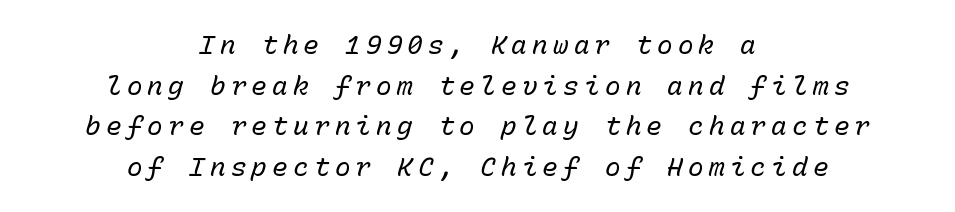
Q: Is the text bold? A: No.
Q: Is the text italic (slanted)? A: Yes, it leans right by about 15 degrees.
Q: Is the text underlined? A: No.
Q: How is the paragraph aligned? A: Centered.
Q: Is the spacing between letters normal or unusually wide? A: Unusually wide.
Q: Is the spacing between lines tight, normal or loose? A: Normal.
